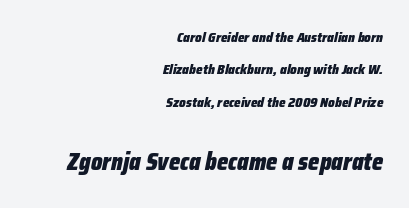
{"italic": "yes", "lean": "right", "slant_degrees": 12, "bold": "yes", "underline": "no", "align": "right", "line_spacing": "loose", "line_spacing_ratio": 2.31, "letter_spacing": "normal", "letter_spacing_em": 0.0, "larger_block": "second", "size_ratio": 1.71, "glyph_px": 24}
